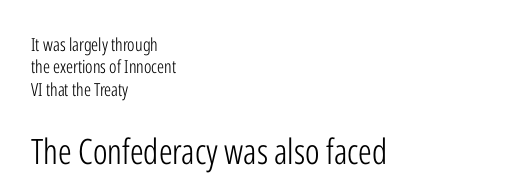
The image shows 35 px light, condensed sans-serif type, upright; set left-aligned, line spacing 1.24x, normal letter spacing, not underlined; the second (bottom) block is 1.94x larger; low stroke contrast and a medium x-height.
